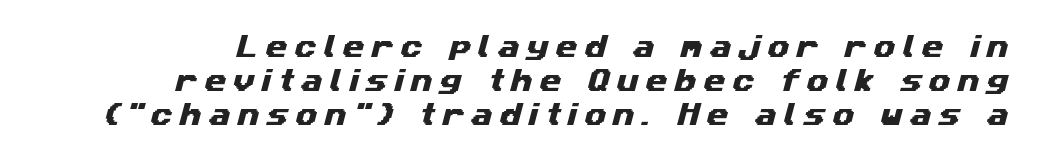
Q: Is the text underlined? A: No.
Q: Is the spacing between letters normal or unusually wide? A: Unusually wide.
Q: Is the spacing between lines tight, normal or loose? A: Normal.
